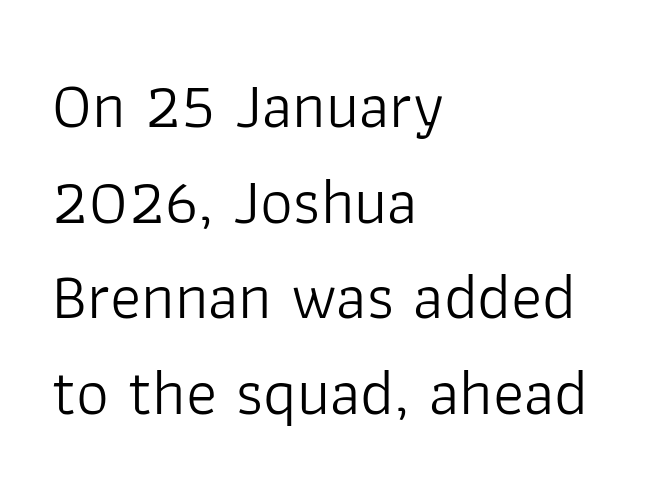
Vertical stems look standard width or narrower in stroke. The characters display no serif detailing; their extremities are plain. The text block is weighted toward the left margin, trailing off unevenly rightward. Descenders hang freely into open space. Line spacing here is normal.
